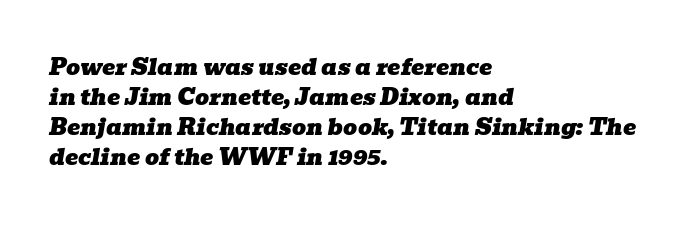
{"italic": "yes", "lean": "right", "slant_degrees": 10, "underline": "no", "align": "left", "line_spacing": "normal", "line_spacing_ratio": 1.37, "letter_spacing": "normal", "letter_spacing_em": 0.0, "glyph_px": 22}
